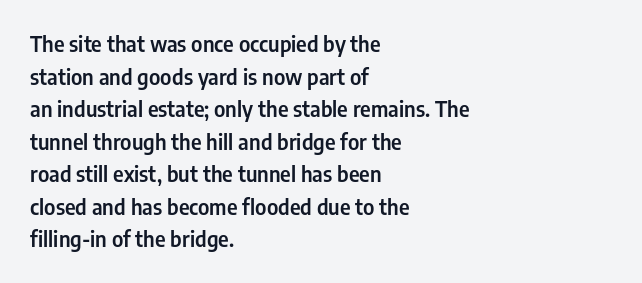
The line-height multiplier appears to be the usual default. Posture: straight, roman, zero tilt. This sample uses plain, unmodified letter spacing. No word sits above an underline.
